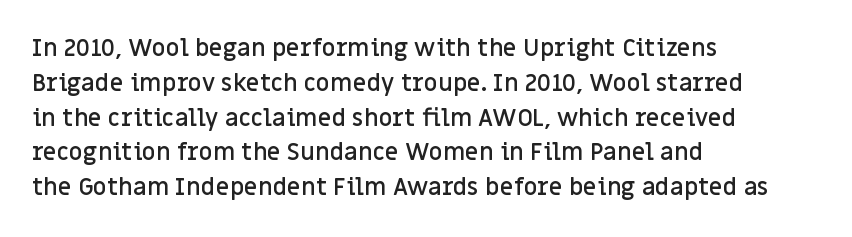
Q: Is the text bold? A: Semi-bold.
Q: Is the text italic (slanted)? A: No, it is upright.
Q: Is the text underlined? A: No.
Q: How is the paragraph aligned? A: Left-aligned.
Q: Is the spacing between letters normal or unusually wide? A: Normal.
Q: Is the spacing between lines tight, normal or loose? A: Normal.
